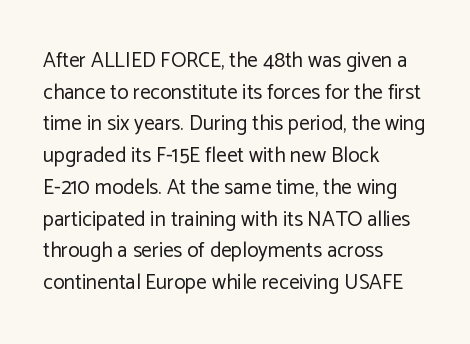
{"italic": "no", "bold": "no", "underline": "no", "align": "left", "line_spacing": "normal", "line_spacing_ratio": 1.51, "letter_spacing": "normal", "letter_spacing_em": 0.0, "glyph_px": 21}
